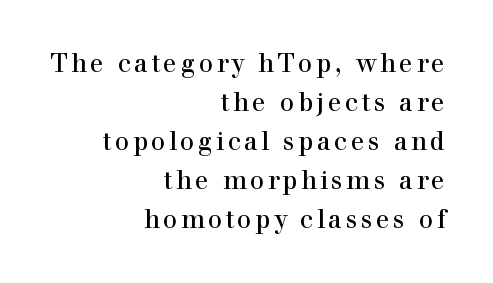
{"italic": "no", "underline": "no", "align": "right", "line_spacing": "normal", "line_spacing_ratio": 1.56, "glyph_px": 25}
